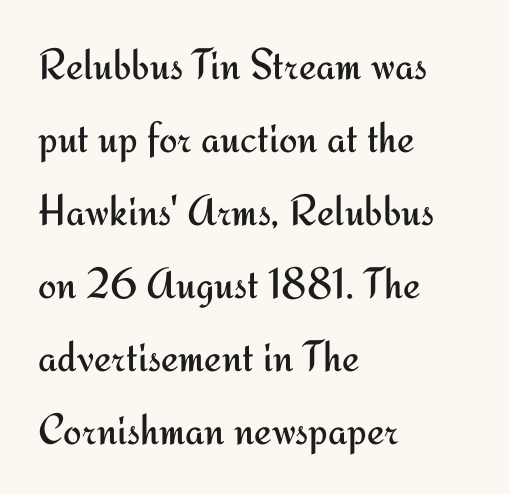
The image shows 44 px regular-weight sans-serif type, upright; set left-aligned, normal line spacing (1.66x), normal letter spacing, not underlined; medium stroke contrast and a small x-height.
